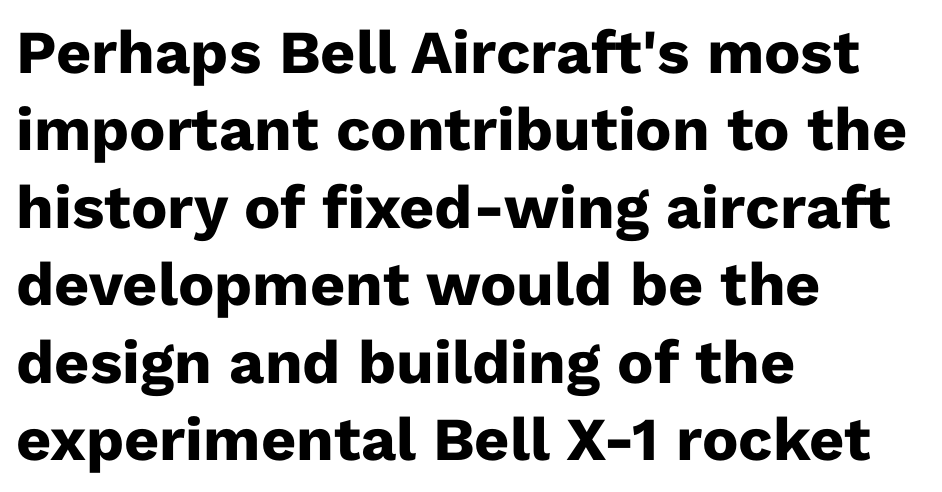
{"serif": "no", "italic": "no", "bold": "yes", "weight": "heavy", "width": "normal", "stroke_contrast": "low", "x_height": "medium", "monospaced": "no", "underline": "no", "align": "left", "line_spacing": "normal", "line_spacing_ratio": 1.27, "letter_spacing": "normal", "letter_spacing_em": 0.0, "glyph_px": 61}
